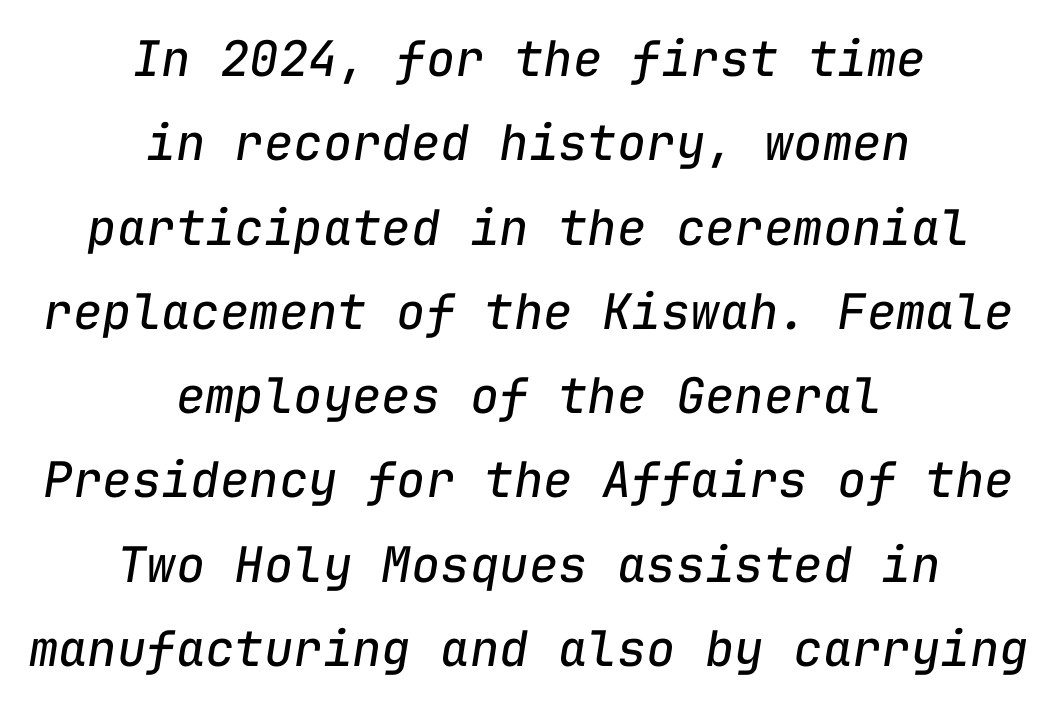
Q: Is the text bold? A: No.
Q: Is the text italic (slanted)? A: Yes, it leans right by about 9 degrees.
Q: Is the text underlined? A: No.
Q: How is the paragraph aligned? A: Centered.
Q: Is the spacing between letters normal or unusually wide? A: Normal.
Q: Width (condensed, normal, or wide)? A: Normal.
Q: Stroke contrast? A: Low.
Q: x-height? A: Medium.
Q: Monospaced? A: Yes.
